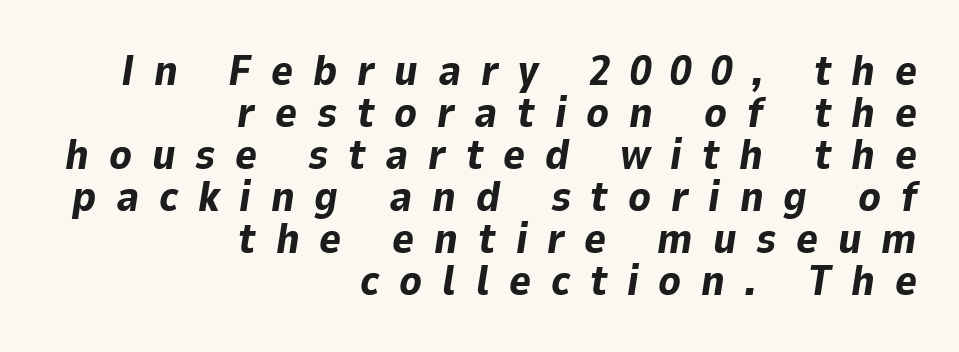
Line spacing here is tight. Style check: oblique. The words here are not underlined. A dark, heavy texture on the line: the type is bold.
